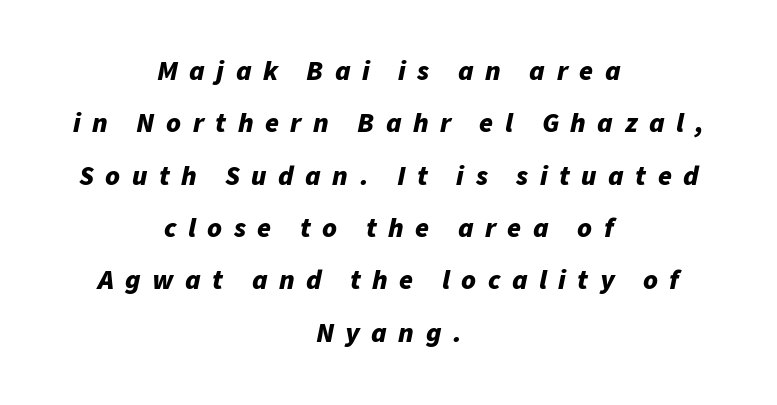
{"italic": "yes", "lean": "right", "slant_degrees": 11, "bold": "yes", "weight": "bold", "width": "normal", "stroke_contrast": "low", "x_height": "medium", "monospaced": "no", "underline": "no", "align": "center", "line_spacing_ratio": 1.87, "letter_spacing": "wide", "letter_spacing_em": 0.41, "glyph_px": 28}
